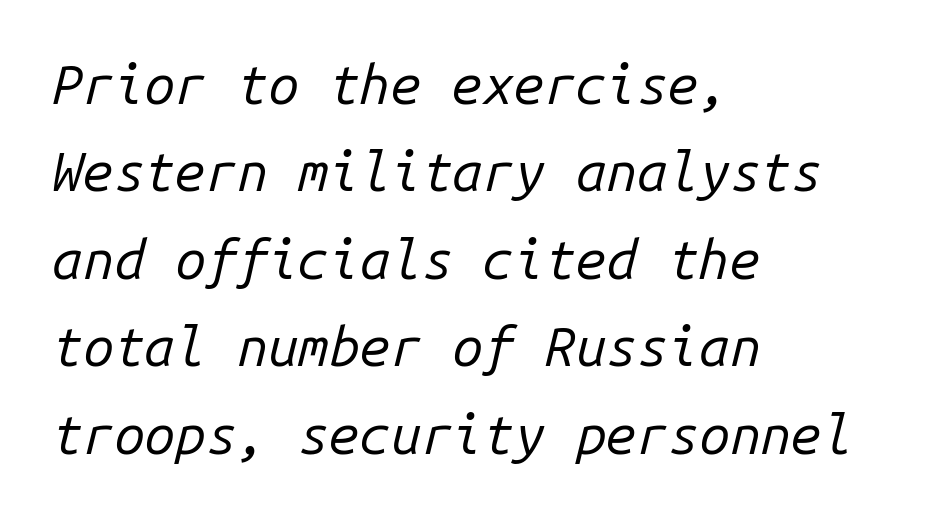
The image shows 55 px regular-weight type, italic (leaning right), monospaced; set left-aligned, normal line spacing (1.59x), normal letter spacing, not underlined; low stroke contrast and a medium x-height.
